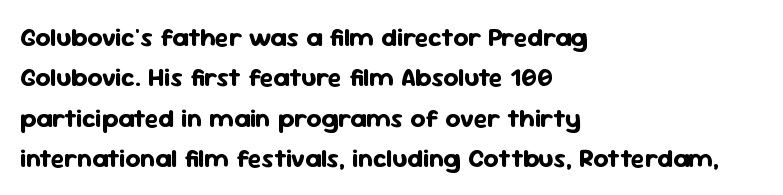
The image shows 26 px bold type, upright; set left-aligned, normal line spacing (1.55x), normal letter spacing, not underlined.
